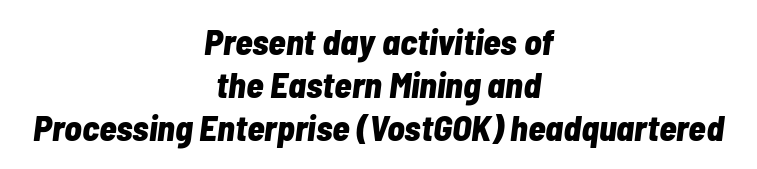
Q: Is the text bold? A: Yes.
Q: Is the text italic (slanted)? A: Yes, it leans right by about 7 degrees.
Q: Is the text underlined? A: No.
Q: How is the paragraph aligned? A: Centered.
Q: Is the spacing between letters normal or unusually wide? A: Normal.
Q: Width (condensed, normal, or wide)? A: Condensed.
Q: Stroke contrast? A: Low.
Q: x-height? A: Medium.
Q: Monospaced? A: No.
